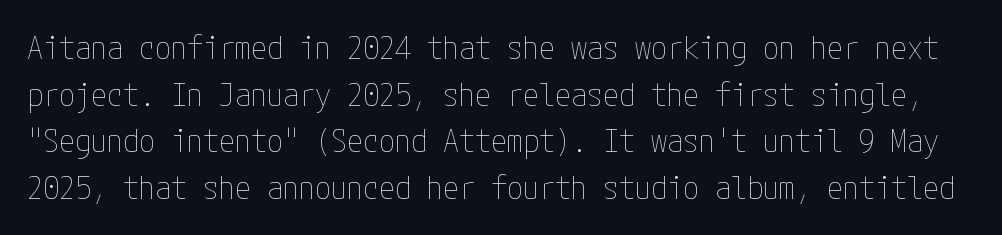
The glyphs are unaccompanied by any horizontal stroke below them. Stem width sits at or under what a default text font uses. Summary of vertical rhythm: regular, with standard interline spacing. Words appear dense and cohesive because spacing is normal. When letters stand straight like this, we call the style roman or upright.
